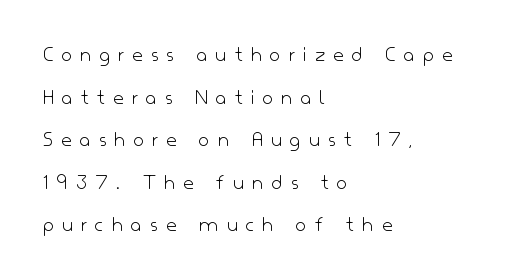
Line starts are locked; line ends wander. A typesetter would mark this as roman, not italic. The strip under each line holds only bare page. The passage shown is not bold in any degree. Honestly, the letter spacing is so wide it's the main thing you notice.
